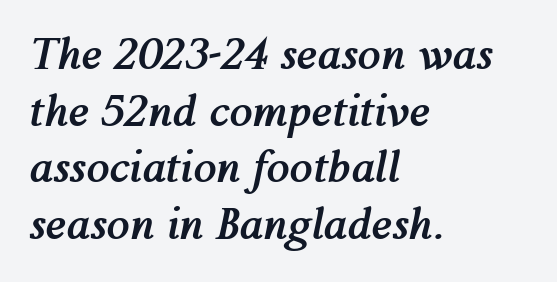
Weight check: bold — yes, fully. Proportional: the letters do not fall into vertical columns. Nobody drew a line under any word here. A student would call this left alignment; a typographer would say flush left, rag right.
